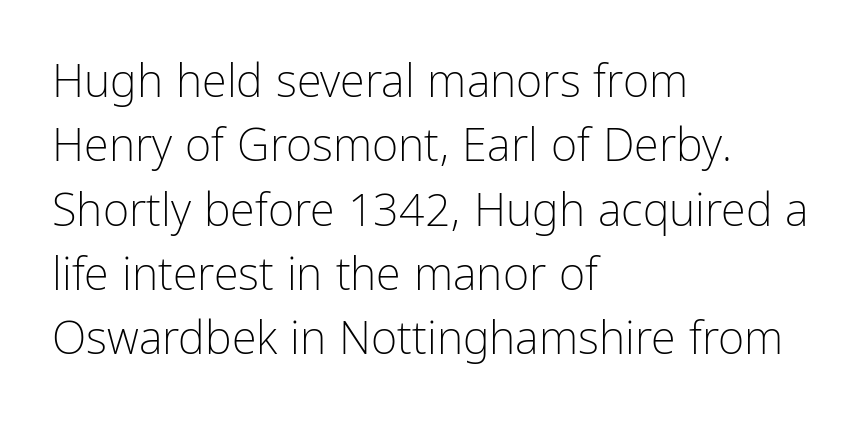
You could not count columns in this text — the font is proportionally spaced. The space between consecutive lines is moderate. The type family on display is of the sans-serif kind. Designer's note — italics off, roman on. Beneath every word, the page is bare. The line texture is even and compact thanks to regular tracking.
